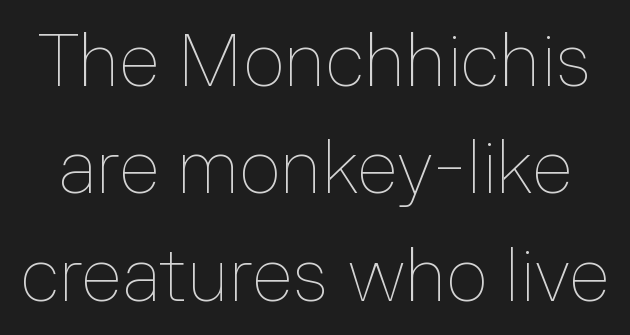
The image shows 73 px thin type, upright; set normal line spacing (1.47x), normal letter spacing, not underlined; low stroke contrast and a medium x-height.
